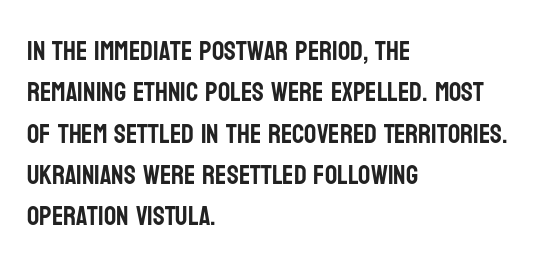
The image shows 27 px text type, upright; set left-aligned, normal line spacing (1.53x), normal letter spacing, not underlined.
